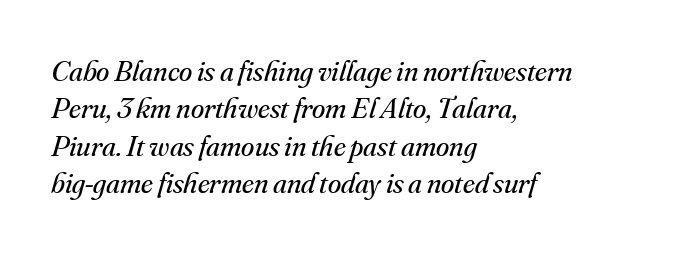
{"serif": "yes", "italic": "yes", "lean": "right", "slant_degrees": 16, "bold": "no", "weight": "regular", "width": "normal", "stroke_contrast": "medium", "x_height": "small", "monospaced": "no", "underline": "no", "align": "left", "line_spacing": "normal", "line_spacing_ratio": 1.25, "letter_spacing": "normal", "letter_spacing_em": 0.0, "glyph_px": 30}
